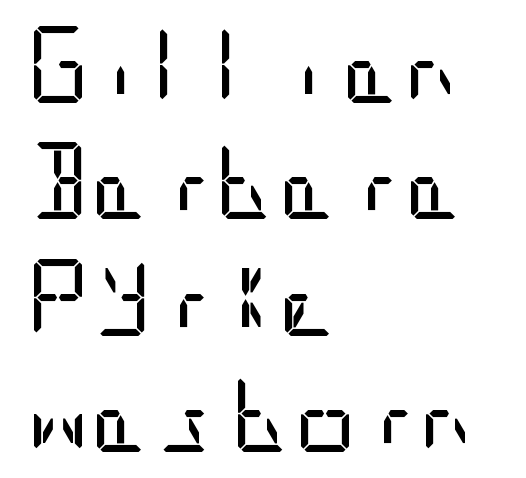
Q: Is the text bold? A: No.
Q: Is the text italic (slanted)? A: No, it is upright.
Q: Is the typeface a serif or a sans-serif typeface? A: Sans-serif.
Q: Is the text underlined? A: No.
Q: How is the paragraph aligned? A: Left-aligned.
Q: Is the spacing between letters normal or unusually wide? A: Normal.
Q: Is the spacing between lines tight, normal or loose? A: Normal.
Q: Width (condensed, normal, or wide)? A: Condensed.
Q: Stroke contrast? A: Low.
Q: x-height? A: Large.
